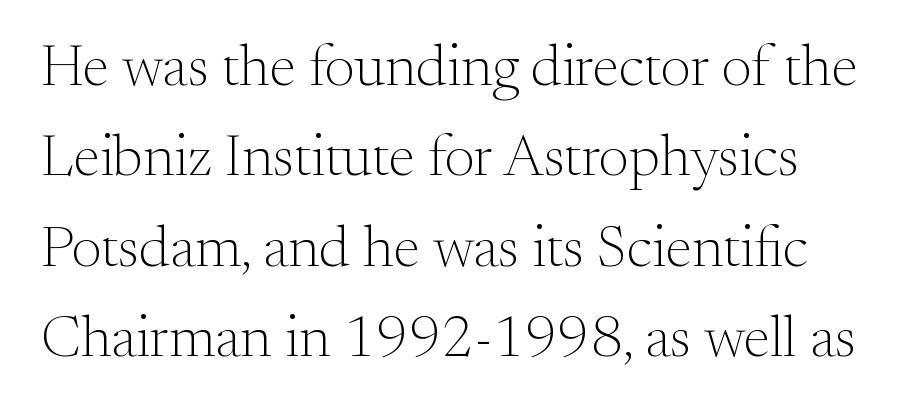
{"serif": "yes", "italic": "no", "bold": "no", "weight": "light", "width": "normal", "stroke_contrast": "medium", "x_height": "small", "monospaced": "no", "underline": "no", "line_spacing": "normal", "line_spacing_ratio": 1.53, "letter_spacing": "normal", "letter_spacing_em": 0.0, "glyph_px": 59}
